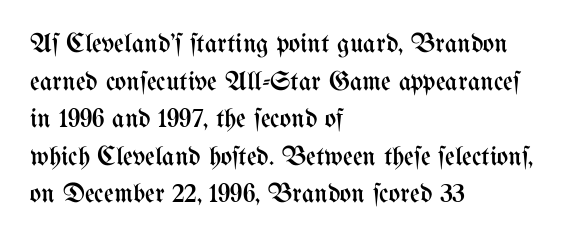
Notice how the stems are strictly vertical — no italics here. A bare baseline throughout the passage. Inter-character spacing is left at the font's built-in metrics. Vertical spacing — default. The ragged edge is on the right, which tells us the setting is flush left. The font sits on the lighter half of the weight spectrum, regular included.
